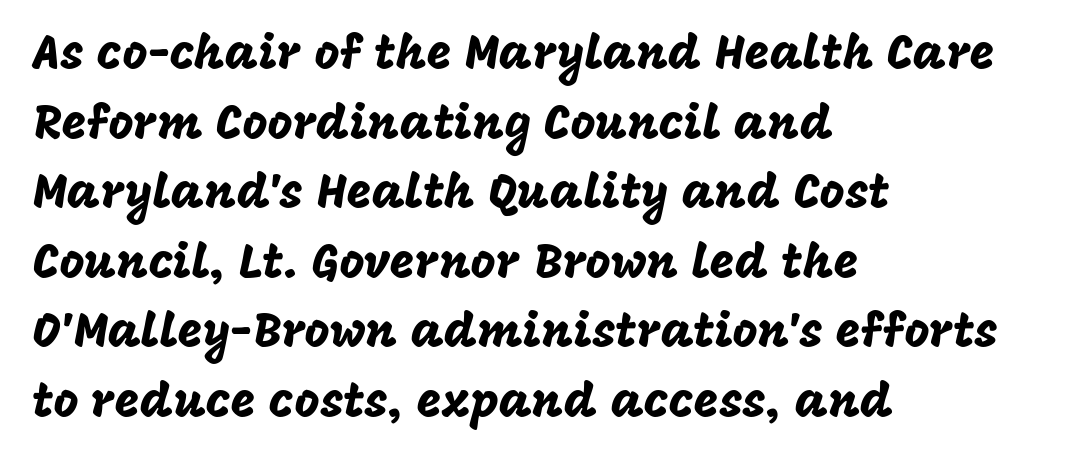
The image shows 48 px sans-serif type; set left-aligned, normal line spacing (1.45x), normal letter spacing, not underlined; low stroke contrast and a large x-height.
